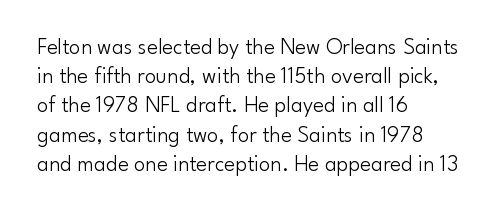
{"italic": "no", "bold": "no", "underline": "no", "align": "left", "line_spacing": "normal", "line_spacing_ratio": 1.27, "letter_spacing": "normal", "letter_spacing_em": 0.0, "glyph_px": 23}
